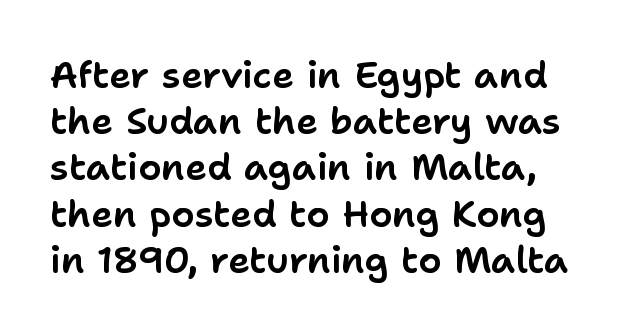
{"serif": "no", "italic": "no", "width": "normal", "stroke_contrast": "low", "x_height": "medium", "monospaced": "no", "underline": "no", "line_spacing": "normal", "line_spacing_ratio": 1.25, "letter_spacing": "normal", "letter_spacing_em": 0.0, "glyph_px": 37}
